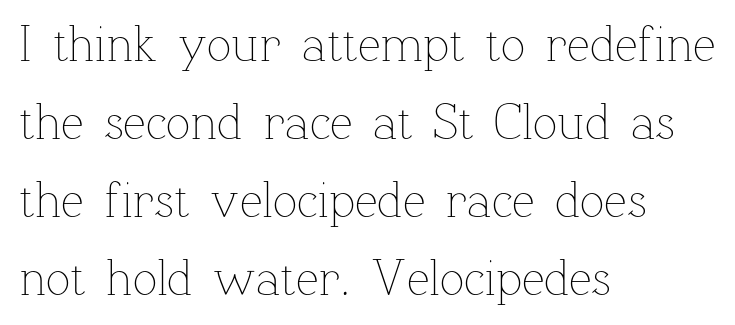
Honestly, there is no underline to notice here at all. A student would call this left alignment; a typographer would say flush left, rag right. Weight: in the light-to-regular range. The vertical gap from one line to the next is medium.
